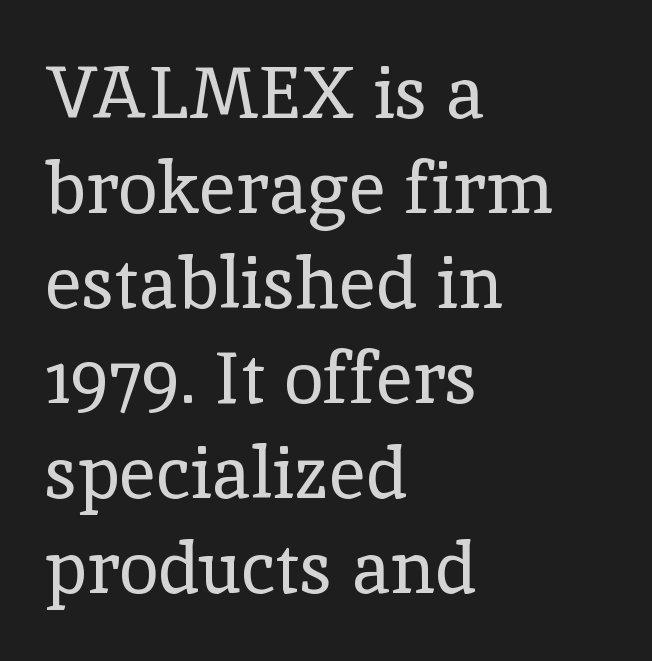
The image shows 72 px regular-weight serif type, upright; set left-aligned, normal line spacing (1.32x), normal letter spacing, not underlined; a medium x-height.
